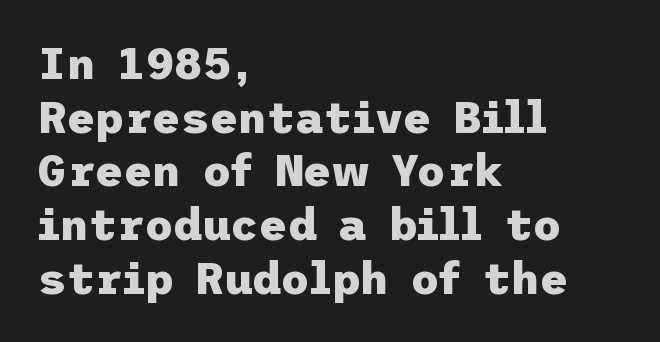
The image shows 44 px heavy sans-serif type, upright; set left-aligned, line spacing 1.22x, normal letter spacing, not underlined; low stroke contrast and a medium x-height.
